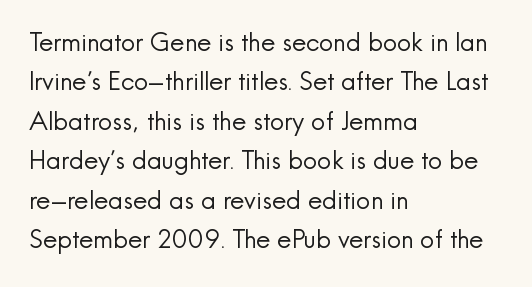
{"italic": "no", "bold": "no", "underline": "no", "align": "left", "line_spacing": "normal", "line_spacing_ratio": 1.58, "letter_spacing": "normal", "letter_spacing_em": 0.0, "glyph_px": 25}
